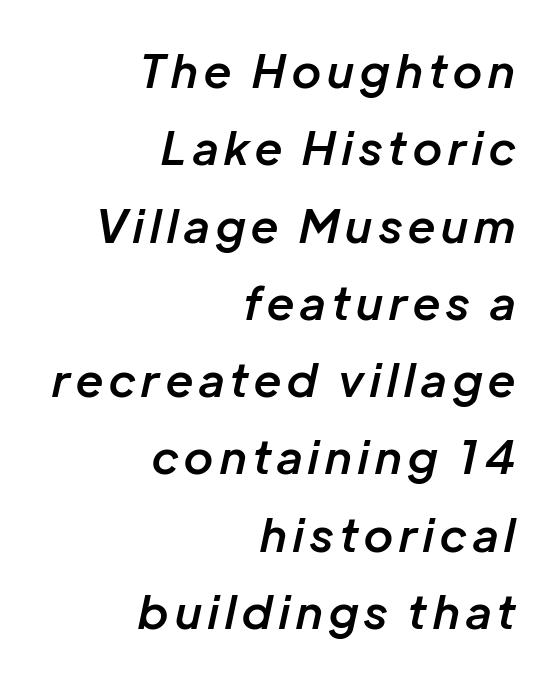
Q: Is the text bold? A: Semi-bold.
Q: Is the text italic (slanted)? A: Yes, it leans right by about 12 degrees.
Q: Is the text underlined? A: No.
Q: How is the paragraph aligned? A: Right-aligned.
Q: Is the spacing between lines tight, normal or loose? A: Normal.
Q: Width (condensed, normal, or wide)? A: Normal.
Q: Stroke contrast? A: Low.
Q: x-height? A: Medium.
Q: Monospaced? A: No.
